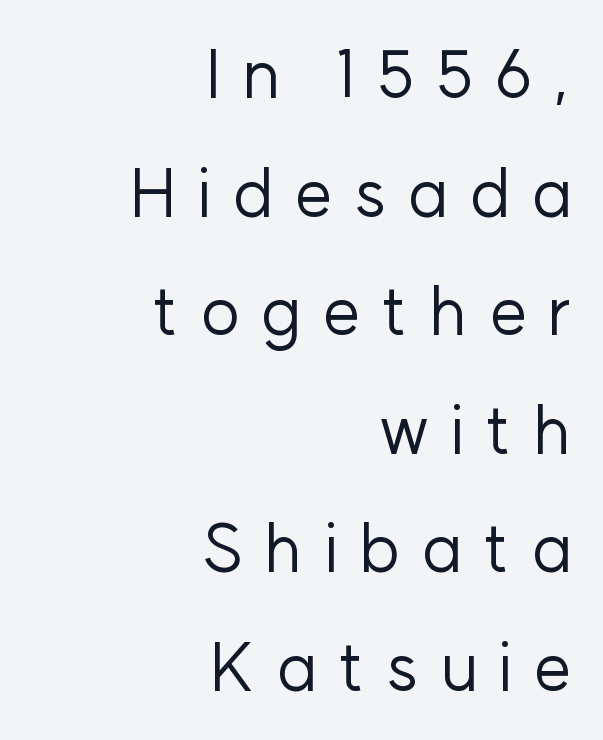
{"serif": "no", "italic": "no", "bold": "no", "weight": "regular", "width": "normal", "stroke_contrast": "low", "x_height": "medium", "monospaced": "no", "underline": "no", "align": "right", "line_spacing_ratio": 1.77, "letter_spacing": "wide", "letter_spacing_em": 0.31, "glyph_px": 67}
